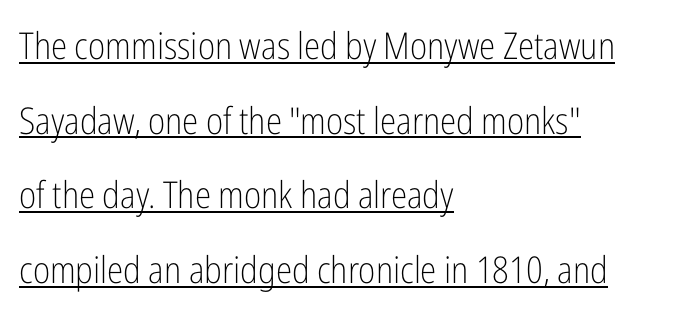
The image shows 37 px light, condensed sans-serif type, upright; set left-aligned, loose line spacing (2.02x), normal letter spacing, underlined; low stroke contrast and a medium x-height.
